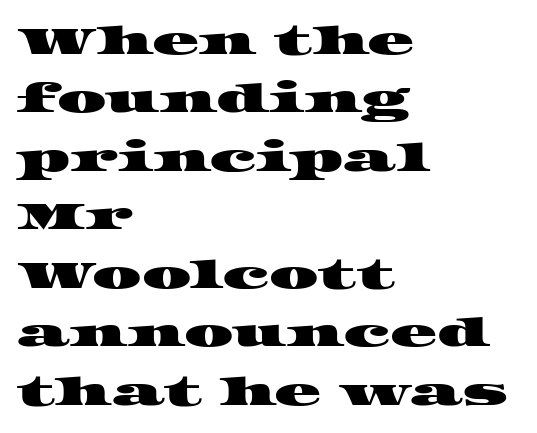
Q: Is the typeface a serif or a sans-serif typeface? A: Serif.
Q: Is the text underlined? A: No.
Q: How is the paragraph aligned? A: Left-aligned.
Q: Is the spacing between letters normal or unusually wide? A: Normal.
Q: Is the spacing between lines tight, normal or loose? A: Normal.
Q: Width (condensed, normal, or wide)? A: Wide.
Q: Stroke contrast? A: High.
Q: x-height? A: Large.
Q: Monospaced? A: No.
